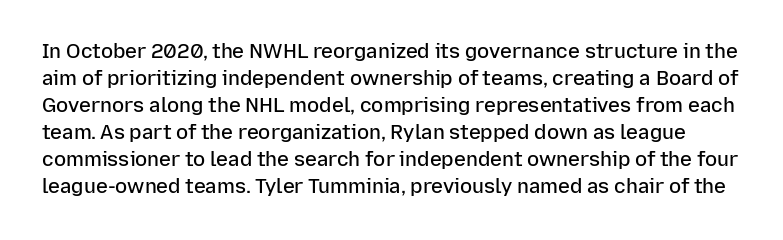
The image shows 20 px text type, upright; set normal line spacing (1.35x), normal letter spacing, not underlined.
